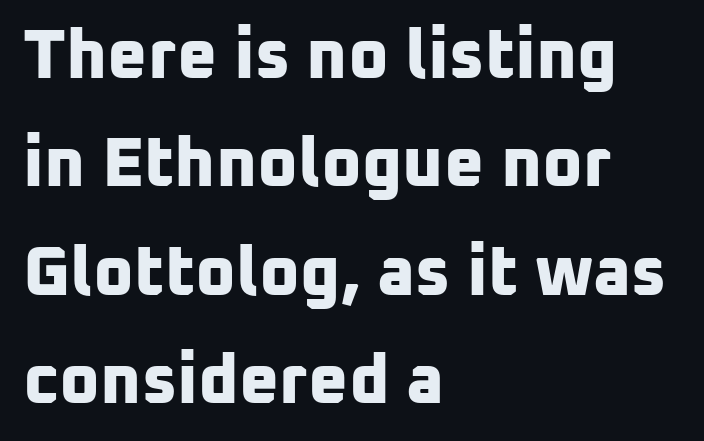
Q: Is the text bold? A: Yes.
Q: Is the typeface a serif or a sans-serif typeface? A: Sans-serif.
Q: Is the text underlined? A: No.
Q: How is the paragraph aligned? A: Left-aligned.
Q: Is the spacing between letters normal or unusually wide? A: Normal.
Q: Is the spacing between lines tight, normal or loose? A: Normal.
Q: Width (condensed, normal, or wide)? A: Normal.
Q: Stroke contrast? A: Low.
Q: x-height? A: Medium.
Q: Monospaced? A: No.
